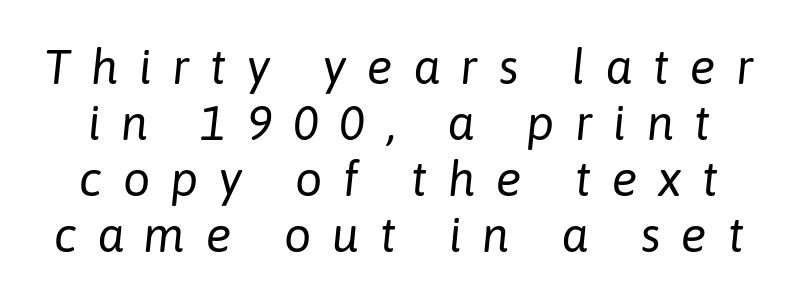
The image shows 48 px regular-weight type, italic (leaning right); set line spacing 1.17x, unusually wide letter spacing (+0.43 em), not underlined; low stroke contrast and a medium x-height.
